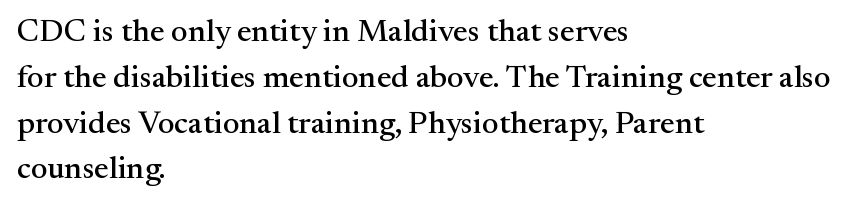
The image shows 32 px serif type, upright; set left-aligned, normal line spacing (1.43x), normal letter spacing, not underlined; medium stroke contrast and a small x-height.
